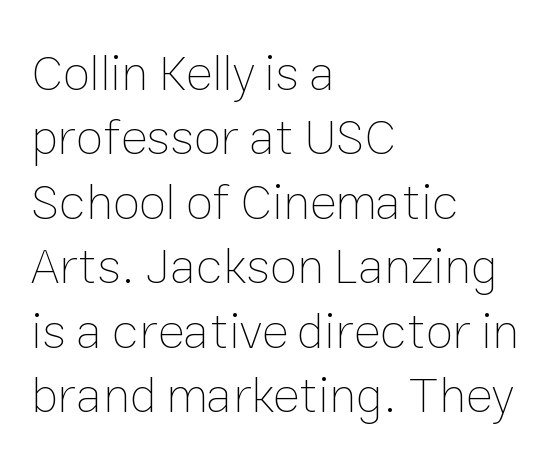
Q: Is the text bold? A: No.
Q: Is the text italic (slanted)? A: No, it is upright.
Q: Is the text underlined? A: No.
Q: How is the paragraph aligned? A: Left-aligned.
Q: Is the spacing between letters normal or unusually wide? A: Normal.
Q: Is the spacing between lines tight, normal or loose? A: Normal.
Q: Width (condensed, normal, or wide)? A: Normal.
Q: Stroke contrast? A: Low.
Q: x-height? A: Medium.
Q: Monospaced? A: No.
